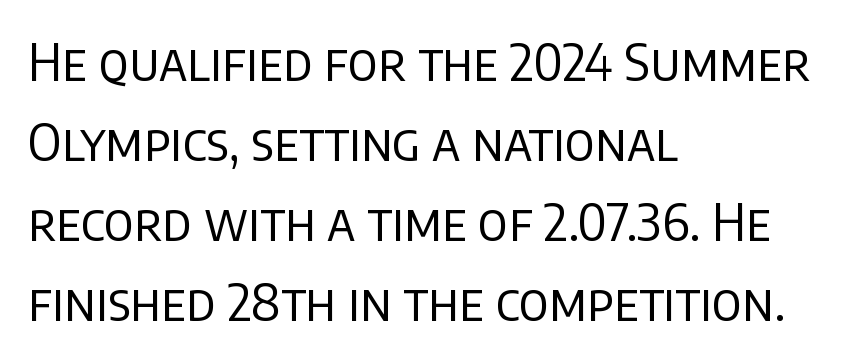
Q: Is the text bold? A: No.
Q: Is the text italic (slanted)? A: No, it is upright.
Q: Is the typeface a serif or a sans-serif typeface? A: Sans-serif.
Q: Is the text underlined? A: No.
Q: How is the paragraph aligned? A: Left-aligned.
Q: Is the spacing between letters normal or unusually wide? A: Normal.
Q: Is the spacing between lines tight, normal or loose? A: Normal.
Q: Width (condensed, normal, or wide)? A: Normal.
Q: Stroke contrast? A: Low.
Q: x-height? A: Large.
Q: Monospaced? A: No.
